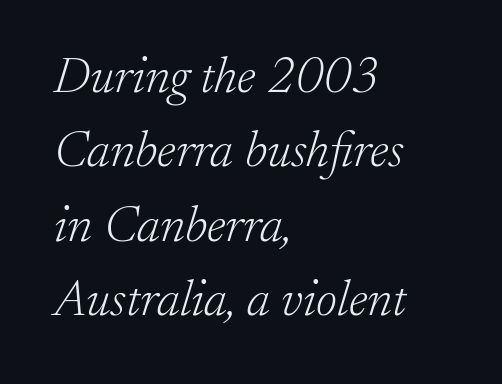
Q: Is the text bold? A: No.
Q: Is the text italic (slanted)? A: Yes, it leans right by about 17 degrees.
Q: Is the typeface a serif or a sans-serif typeface? A: Serif.
Q: Is the text underlined? A: No.
Q: How is the paragraph aligned? A: Left-aligned.
Q: Is the spacing between letters normal or unusually wide? A: Normal.
Q: Is the spacing between lines tight, normal or loose? A: Normal.
Q: Width (condensed, normal, or wide)? A: Normal.
Q: Stroke contrast? A: Low.
Q: x-height? A: Small.
Q: Monospaced? A: No.
